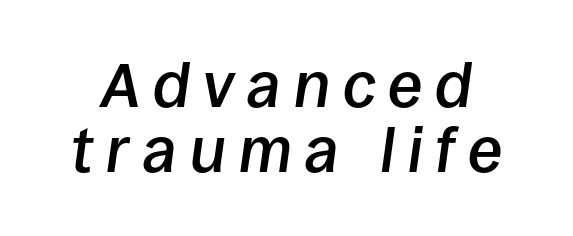
Q: Is the text bold? A: Semi-bold.
Q: Is the text italic (slanted)? A: Yes, it leans right by about 8 degrees.
Q: Is the text underlined? A: No.
Q: Is the spacing between letters normal or unusually wide? A: Unusually wide.
Q: Is the spacing between lines tight, normal or loose? A: Tight.
Q: Width (condensed, normal, or wide)? A: Normal.
Q: Stroke contrast? A: Low.
Q: x-height? A: Large.
Q: Monospaced? A: No.
